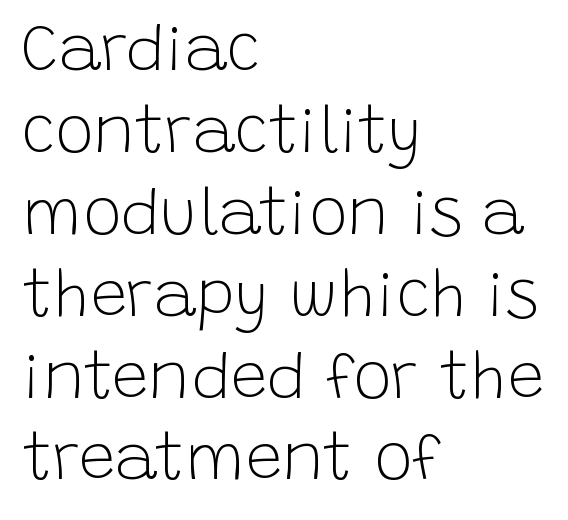
{"serif": "no", "italic": "no", "bold": "no", "weight": "light", "width": "normal", "stroke_contrast": "low", "x_height": "large", "monospaced": "no", "underline": "no", "align": "left", "line_spacing": "normal", "line_spacing_ratio": 1.26, "letter_spacing": "normal", "letter_spacing_em": 0.0, "glyph_px": 65}
